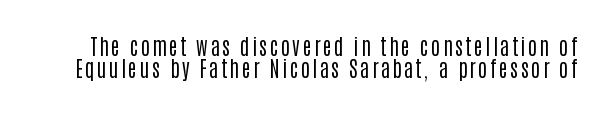
{"italic": "no", "bold": "no", "underline": "no", "line_spacing": "tight", "line_spacing_ratio": 1.06, "glyph_px": 21}
